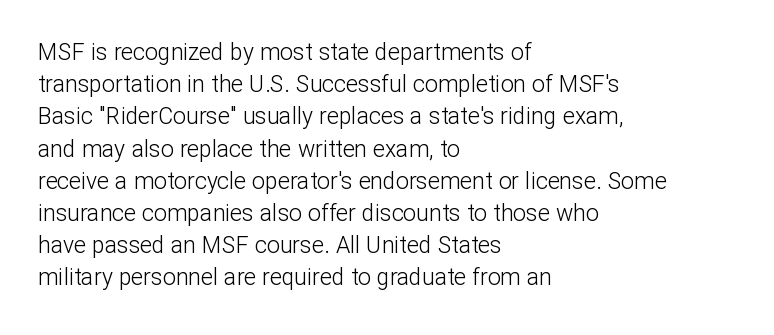
Q: Is the text bold? A: No.
Q: Is the text italic (slanted)? A: No, it is upright.
Q: Is the text underlined? A: No.
Q: How is the paragraph aligned? A: Left-aligned.
Q: Is the spacing between letters normal or unusually wide? A: Normal.
Q: Is the spacing between lines tight, normal or loose? A: Normal.
